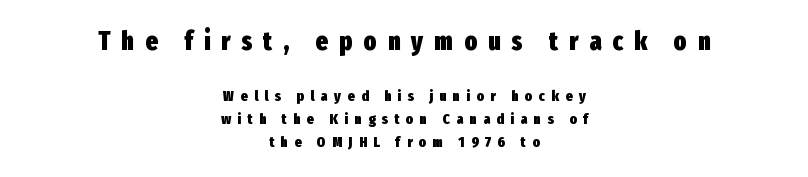
The image shows 26 px bold type, upright; set centered, normal line spacing (1.54x), unusually wide letter spacing (+0.43 em), not underlined; the first (top) block is 1.73x larger.
